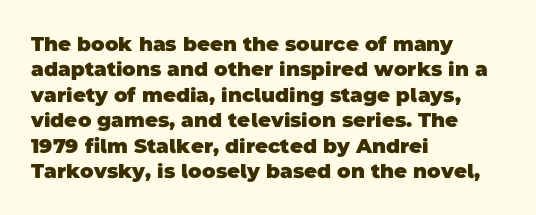
{"bold": "yes", "underline": "no", "align": "left", "line_spacing": "normal", "line_spacing_ratio": 1.27, "letter_spacing": "normal", "letter_spacing_em": 0.0, "glyph_px": 20}
